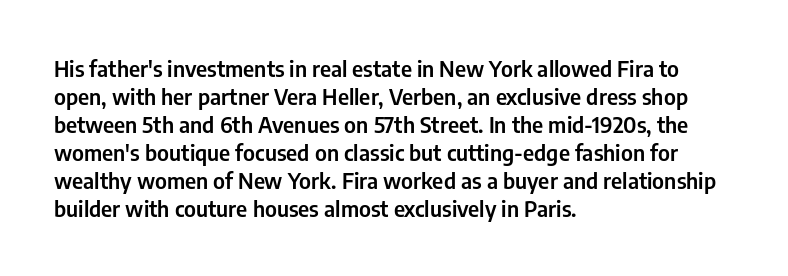
The image shows 22 px text type, upright; set left-aligned, normal line spacing (1.27x), normal letter spacing, not underlined.
